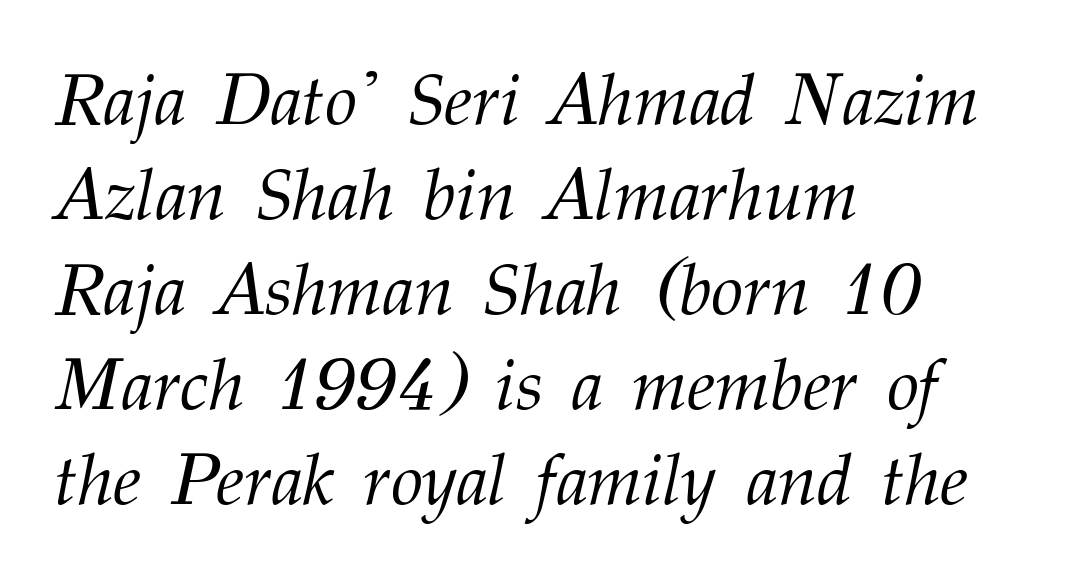
Q: Is the text bold? A: No.
Q: Is the text italic (slanted)? A: Yes, it leans right by about 12 degrees.
Q: Is the typeface a serif or a sans-serif typeface? A: Serif.
Q: Is the text underlined? A: No.
Q: How is the paragraph aligned? A: Left-aligned.
Q: Is the spacing between letters normal or unusually wide? A: Normal.
Q: Is the spacing between lines tight, normal or loose? A: Normal.
Q: Width (condensed, normal, or wide)? A: Normal.
Q: Stroke contrast? A: Medium.
Q: x-height? A: Medium.
Q: Monospaced? A: No.
